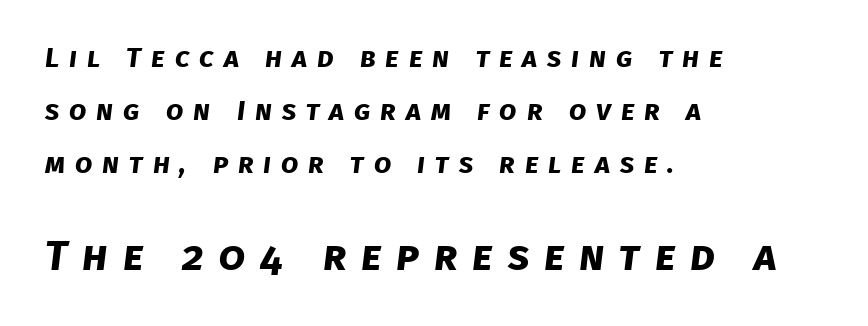
Q: Is the text bold? A: Yes.
Q: Is the typeface a serif or a sans-serif typeface? A: Sans-serif.
Q: Is the text underlined? A: No.
Q: How is the paragraph aligned? A: Left-aligned.
Q: Is the spacing between letters normal or unusually wide? A: Unusually wide.
Q: Which block of text is set in a larger size, the first (top) or the second (bottom)? A: The second (bottom) one.
Q: Width (condensed, normal, or wide)? A: Normal.
Q: Stroke contrast? A: Low.
Q: x-height? A: Large.
Q: Monospaced? A: No.
